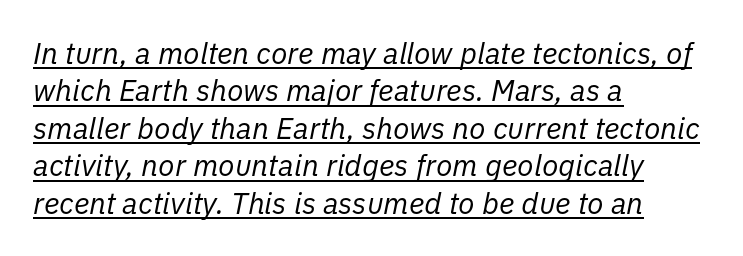
The image shows 30 px regular-weight type, italic (leaning right); set left-aligned, normal line spacing (1.25x), normal letter spacing, underlined; low stroke contrast and a medium x-height.
